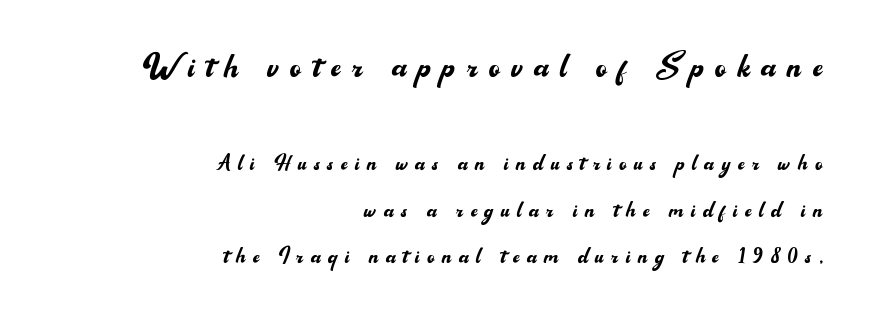
Q: Is the text bold? A: No.
Q: Is the text italic (slanted)? A: Yes.
Q: Is the typeface a serif or a sans-serif typeface? A: Sans-serif.
Q: Is the text underlined? A: No.
Q: How is the paragraph aligned? A: Right-aligned.
Q: Is the spacing between letters normal or unusually wide? A: Unusually wide.
Q: Is the spacing between lines tight, normal or loose? A: Normal.
Q: Which block of text is set in a larger size, the first (top) or the second (bottom)? A: The first (top) one.
Q: Width (condensed, normal, or wide)? A: Normal.
Q: Stroke contrast? A: Medium.
Q: x-height? A: Small.
Q: Monospaced? A: No.
